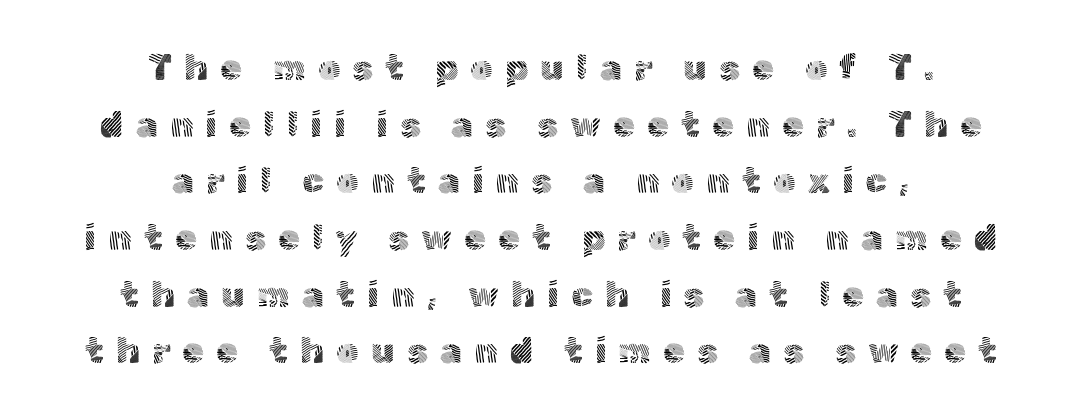
{"serif": "no", "italic": "no", "bold": "no", "weight": "light", "width": "normal", "x_height": "medium", "monospaced": "no", "underline": "no", "align": "center", "line_spacing": "normal", "line_spacing_ratio": 1.62, "letter_spacing": "wide", "letter_spacing_em": 0.35, "glyph_px": 35}
